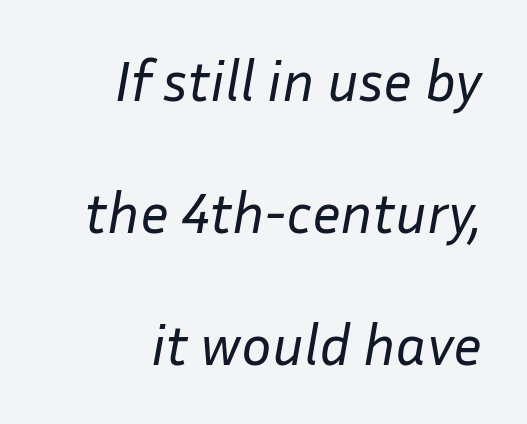
{"italic": "yes", "lean": "right", "slant_degrees": 10, "bold": "no", "weight": "regular", "width": "normal", "stroke_contrast": "low", "x_height": "medium", "monospaced": "no", "underline": "no", "align": "right", "line_spacing": "loose", "line_spacing_ratio": 2.32, "letter_spacing": "normal", "letter_spacing_em": 0.0, "glyph_px": 57}
